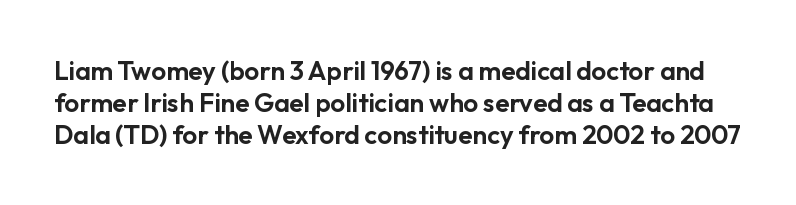
Posture: straight, roman, zero tilt. Check the space under the baseline: it is left empty. Is the letter spacing exaggerated? No — it looks like the ordinary default.
